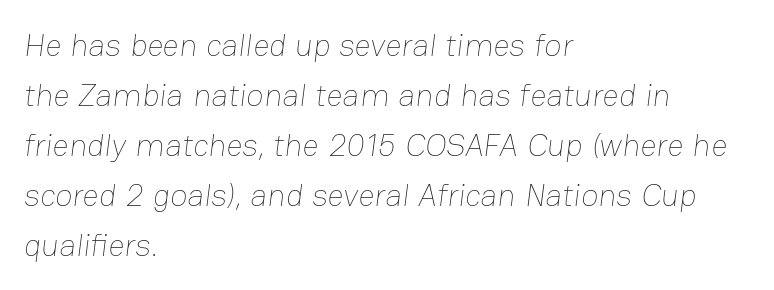
{"bold": "no", "weight": "thin", "width": "normal", "stroke_contrast": "low", "x_height": "medium", "monospaced": "no", "underline": "no", "align": "left", "line_spacing": "normal", "line_spacing_ratio": 1.56, "letter_spacing": "normal", "letter_spacing_em": 0.0, "glyph_px": 32}
